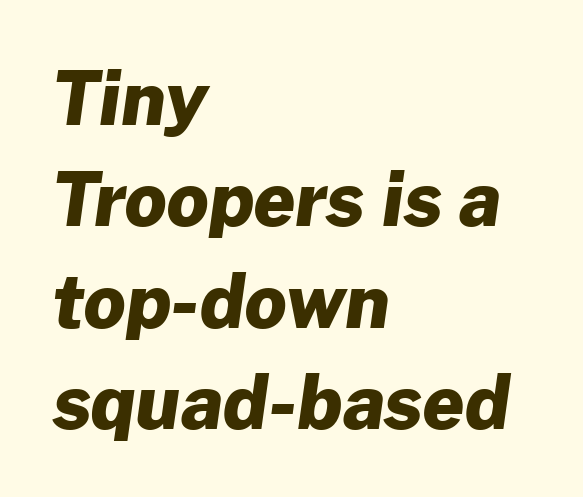
Proportional: the letters do not fall into vertical columns. A normal amount of white space separates one row of letters from the next. Does the copy run flush right? No — it runs flush left. Between one letter and the next there's only the usual sliver of space.
